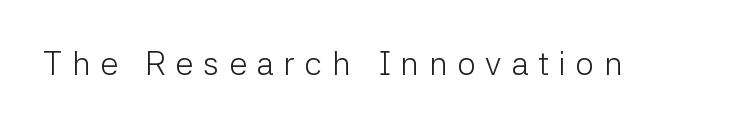
The image shows 33 px light sans-serif type, upright; set unusually wide letter spacing (+0.29 em), not underlined; low stroke contrast and a medium x-height.
